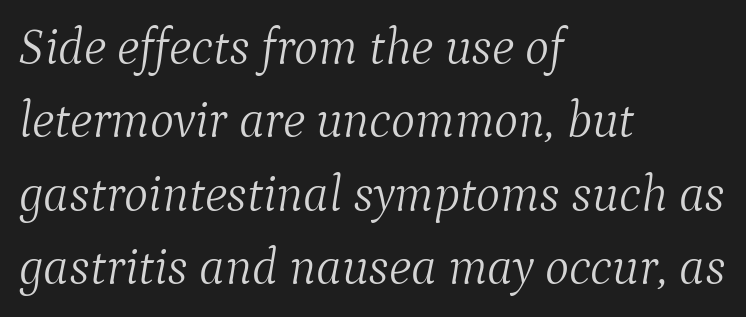
Q: Is the text bold? A: No.
Q: Is the text italic (slanted)? A: Yes, it leans right by about 9 degrees.
Q: Is the typeface a serif or a sans-serif typeface? A: Serif.
Q: Is the text underlined? A: No.
Q: How is the paragraph aligned? A: Left-aligned.
Q: Is the spacing between letters normal or unusually wide? A: Normal.
Q: Is the spacing between lines tight, normal or loose? A: Normal.
Q: Width (condensed, normal, or wide)? A: Normal.
Q: Stroke contrast? A: Medium.
Q: x-height? A: Medium.
Q: Monospaced? A: No.
